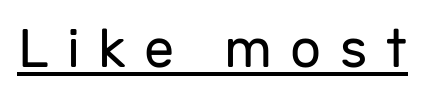
The image shows 54 px regular-weight sans-serif type, upright; set unusually wide letter spacing (+0.34 em), underlined; low stroke contrast and a medium x-height.
